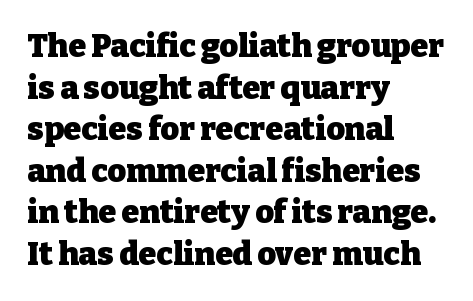
{"serif": "yes", "italic": "no", "bold": "yes", "weight": "heavy", "width": "normal", "stroke_contrast": "low", "x_height": "medium", "monospaced": "no", "underline": "no", "align": "left", "line_spacing": "normal", "line_spacing_ratio": 1.3, "letter_spacing": "normal", "letter_spacing_em": 0.0, "glyph_px": 32}
